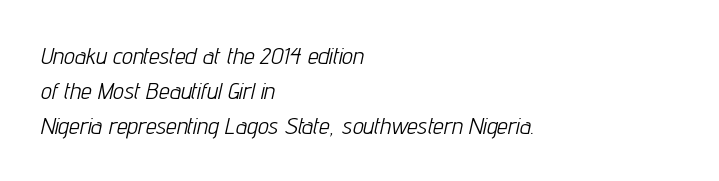
Q: Is the text bold? A: No.
Q: Is the text italic (slanted)? A: Yes, it leans right by about 12 degrees.
Q: Is the text underlined? A: No.
Q: How is the paragraph aligned? A: Left-aligned.
Q: Is the spacing between letters normal or unusually wide? A: Normal.
Q: Is the spacing between lines tight, normal or loose? A: Normal.
